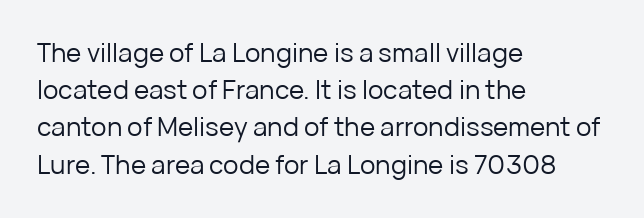
The rendering anchors every line to the left-hand side. A clean baseline with only descenders dipping below it. No chunkiness to these letters — they're not bold. Leading matches the norm, producing a regular column. Ascenders rise straight up at ninety degrees. Nobody touched the tracking dial on this one.
